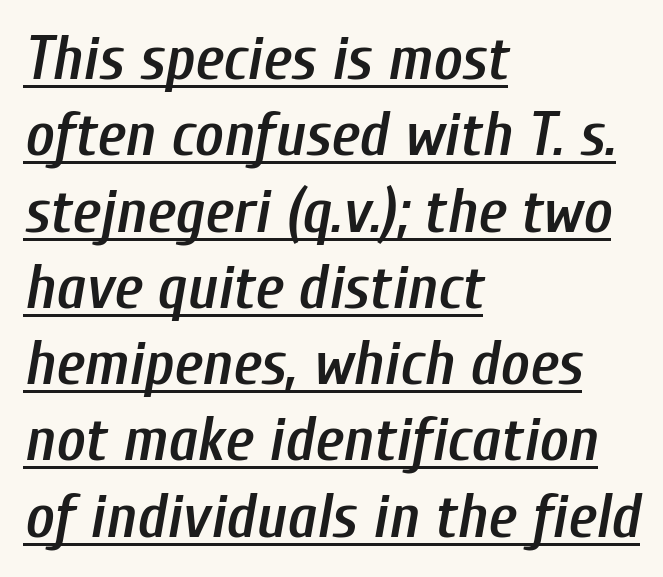
The image shows 62 px semibold, condensed type, italic (leaning right); set left-aligned, line spacing 1.23x, normal letter spacing, underlined; low stroke contrast and a medium x-height.
